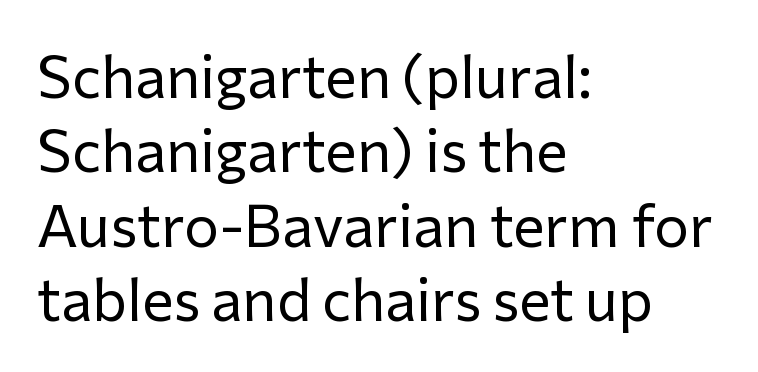
{"serif": "no", "italic": "no", "bold": "no", "weight": "regular", "width": "normal", "stroke_contrast": "low", "x_height": "medium", "monospaced": "no", "underline": "no", "align": "left", "line_spacing": "normal", "line_spacing_ratio": 1.26, "letter_spacing": "normal", "letter_spacing_em": 0.0, "glyph_px": 59}
